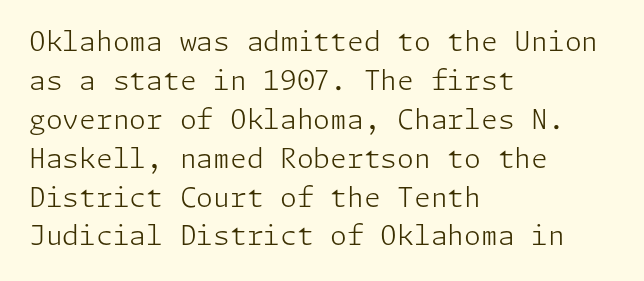
The image shows 27 px text type, upright; set left-aligned, normal line spacing (1.44x), normal letter spacing, not underlined.
